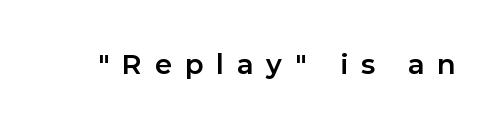
I'd describe the lettering as bold — thick and assertive. Observe the wide spacing: letters keep a clear distance from each other. The glyphs are unaccompanied by any horizontal stroke below them. Tall strokes in this sample are plumb rather than angled.
